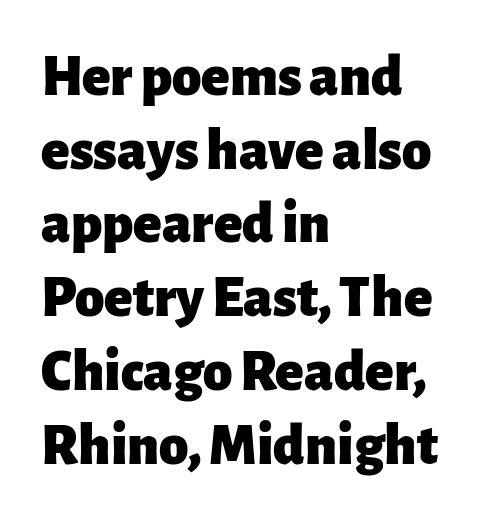
The glyphs have the mass of a bold cut. This rendering employs a face without finishing strokes, i.e., a sans-serif. Honestly, the letter spacing is just normal — you wouldn't notice it. Note the varied advance widths — an 'i' is clearly narrower than an 'm'. The string is rendered with underlining switched off.
